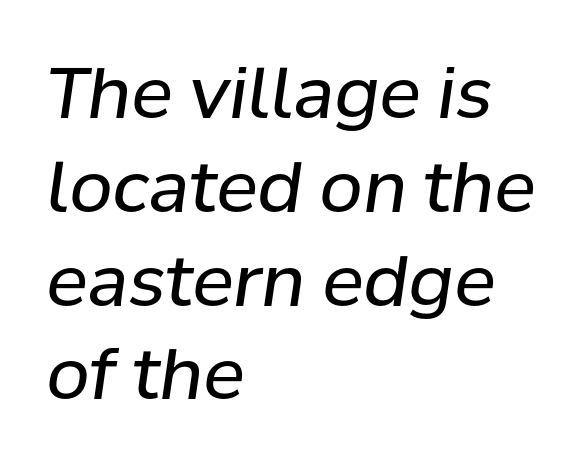
The image shows 70 px regular-weight type, italic (leaning right); set left-aligned, normal line spacing (1.34x), normal letter spacing, not underlined; low stroke contrast and a medium x-height.
